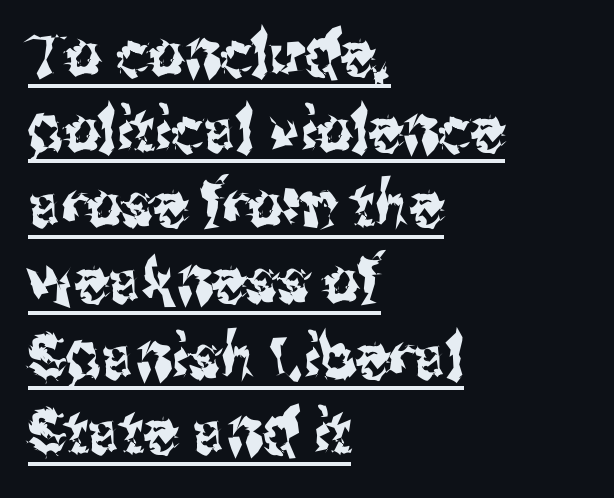
Q: Is the text italic (slanted)? A: No, it is upright.
Q: Is the typeface a serif or a sans-serif typeface? A: Sans-serif.
Q: Is the text underlined? A: Yes.
Q: How is the paragraph aligned? A: Left-aligned.
Q: Is the spacing between letters normal or unusually wide? A: Normal.
Q: Width (condensed, normal, or wide)? A: Condensed.
Q: Stroke contrast? A: Medium.
Q: x-height? A: Medium.
Q: Monospaced? A: No.
